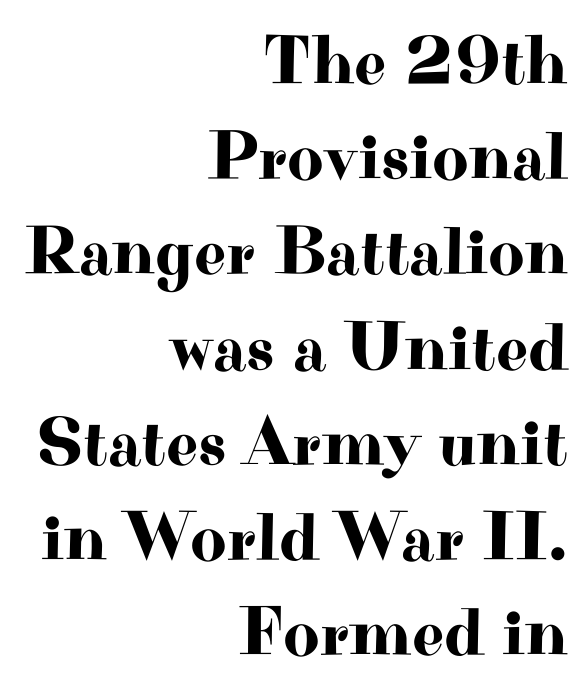
Q: Is the text italic (slanted)? A: No, it is upright.
Q: Is the typeface a serif or a sans-serif typeface? A: Serif.
Q: Is the text underlined? A: No.
Q: How is the paragraph aligned? A: Right-aligned.
Q: Is the spacing between letters normal or unusually wide? A: Normal.
Q: Is the spacing between lines tight, normal or loose? A: Normal.
Q: Width (condensed, normal, or wide)? A: Wide.
Q: Stroke contrast? A: High.
Q: x-height? A: Small.
Q: Monospaced? A: No.
